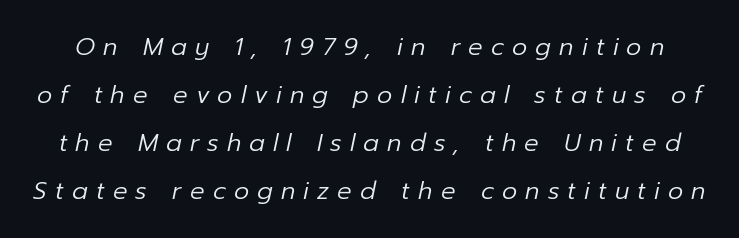
{"italic": "yes", "lean": "right", "slant_degrees": 12, "bold": "no", "underline": "no", "line_spacing": "loose", "line_spacing_ratio": 2.0, "letter_spacing": "wide", "letter_spacing_em": 0.34, "glyph_px": 24}
